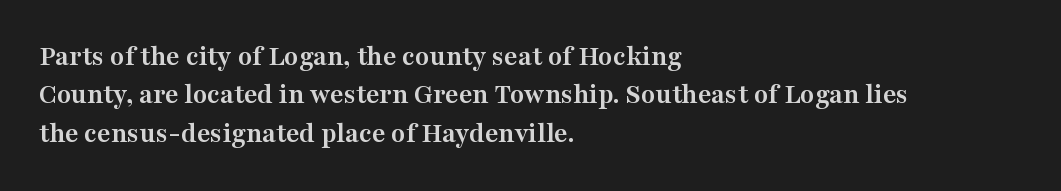
Q: Is the text bold? A: Yes.
Q: Is the text italic (slanted)? A: No, it is upright.
Q: Is the typeface a serif or a sans-serif typeface? A: Serif.
Q: Is the text underlined? A: No.
Q: How is the paragraph aligned? A: Left-aligned.
Q: Is the spacing between letters normal or unusually wide? A: Normal.
Q: Is the spacing between lines tight, normal or loose? A: Normal.
Q: Width (condensed, normal, or wide)? A: Wide.
Q: Stroke contrast? A: Medium.
Q: x-height? A: Medium.
Q: Monospaced? A: No.
